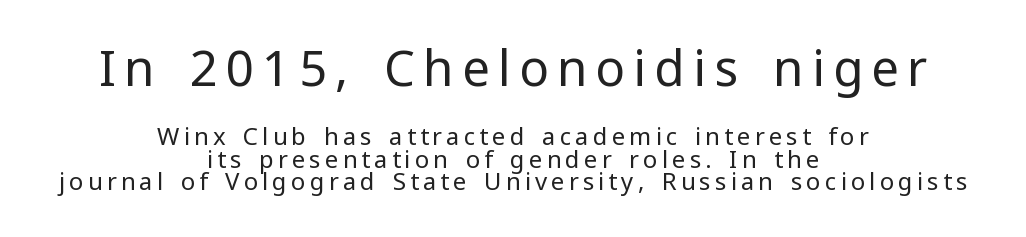
{"serif": "no", "italic": "no", "bold": "no", "weight": "regular", "width": "normal", "stroke_contrast": "low", "x_height": "medium", "monospaced": "no", "underline": "no", "align": "center", "line_spacing": "tight", "line_spacing_ratio": 0.95, "larger_block": "first", "size_ratio": 2.04, "glyph_px": 49}
